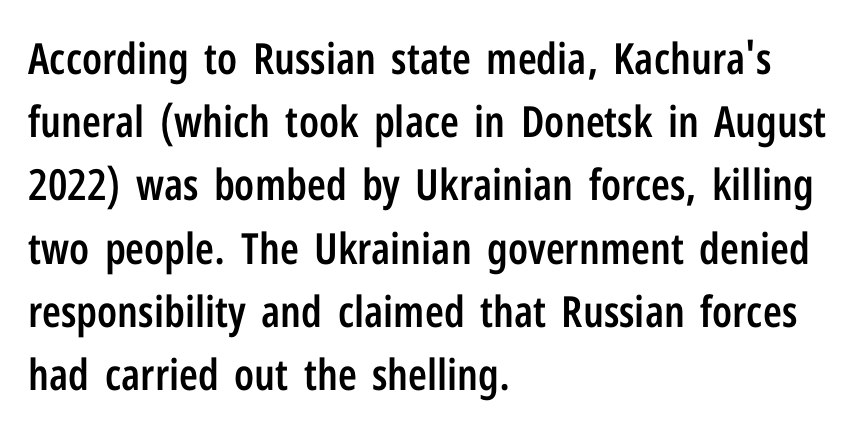
Nope, no serifs anywhere on these letters. Quick note: not italic, upright. Rows of type keep a routine distance in the vertical direction. A somewhat darkened texture: the type is semibold rather than bold. The lines are quadded left. Do the characters align in a grid? No, the font is proportional.
